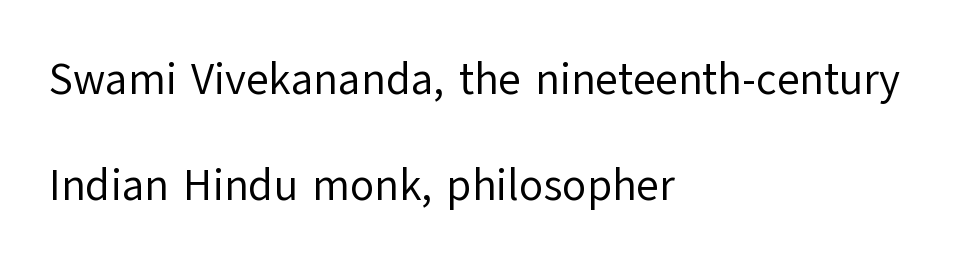
The image shows 44 px regular-weight sans-serif type, upright; set left-aligned, loose line spacing (2.4x), normal letter spacing, not underlined; low stroke contrast and a medium x-height.
